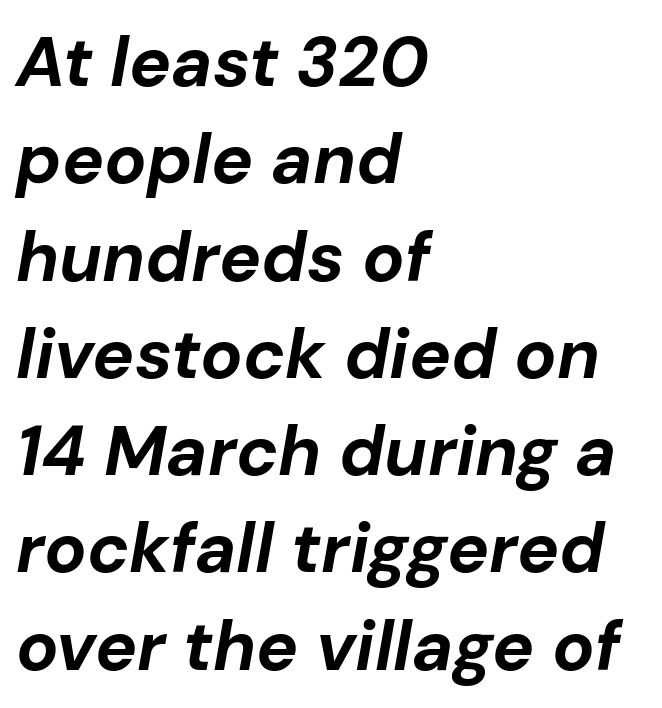
Tall strokes in this sample are angled rather than plumb. Is the block centered? No — it sits flush against the left margin. Does the leading feel generous? No, just average. Nobody touched the tracking dial on this one. Think of a printed novel: that variable character pitch is what you see here. The string is rendered with underlining switched off.
